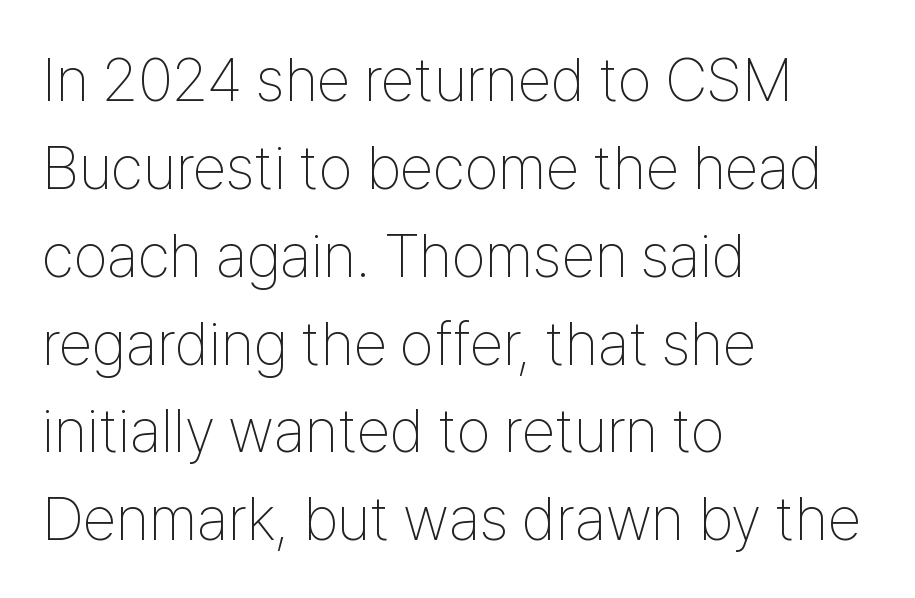
The image shows 61 px thin, condensed sans-serif type, upright; set left-aligned, normal line spacing (1.44x), normal letter spacing, not underlined; low stroke contrast and a medium x-height.
